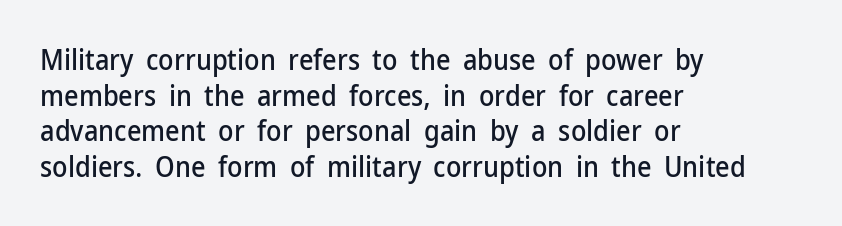
{"serif": "no", "italic": "no", "width": "normal", "stroke_contrast": "low", "x_height": "medium", "monospaced": "no", "underline": "no", "align": "left", "line_spacing": "normal", "line_spacing_ratio": 1.27, "letter_spacing": "normal", "letter_spacing_em": 0.0, "glyph_px": 28}
